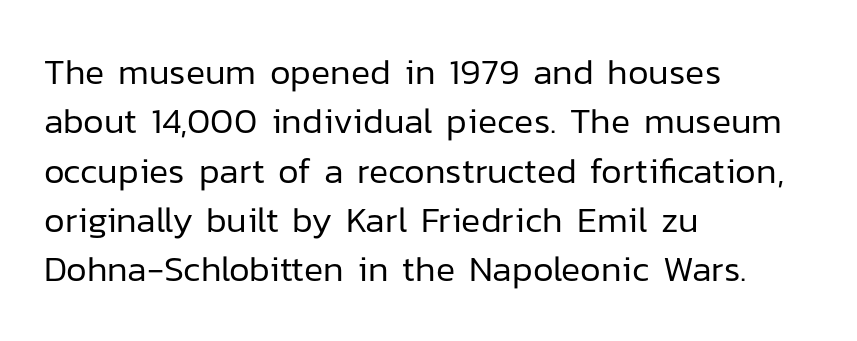
Q: Is the text bold? A: No.
Q: Is the text italic (slanted)? A: No, it is upright.
Q: Is the typeface a serif or a sans-serif typeface? A: Sans-serif.
Q: Is the text underlined? A: No.
Q: How is the paragraph aligned? A: Left-aligned.
Q: Is the spacing between letters normal or unusually wide? A: Normal.
Q: Is the spacing between lines tight, normal or loose? A: Normal.
Q: Width (condensed, normal, or wide)? A: Normal.
Q: Stroke contrast? A: Low.
Q: x-height? A: Medium.
Q: Monospaced? A: No.
